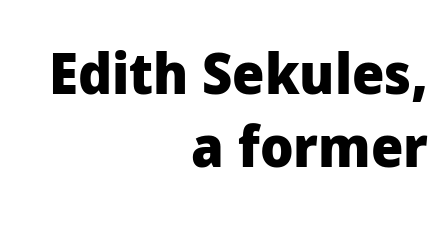
The face used here is proportionally spaced, like ordinary book or web type. The specimen omits any rule beneath the text block's lines. Visually the block forms a straight wall on the right and a jagged coastline on the left. Note: no serifs on the glyphs. If you measured baseline to baseline, you'd find a middling distance.
